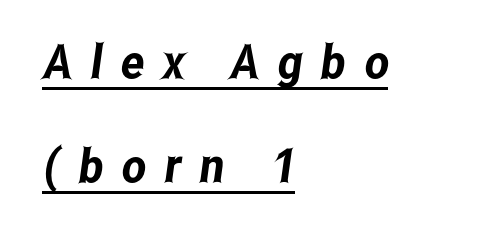
The passage shown is typed in a proportional face where columns would drift. The characters display no serif detailing; their extremities are plain. Beneath each row of characters lies a ruled line. Alignment: flush left. Letter spacing: wide.
